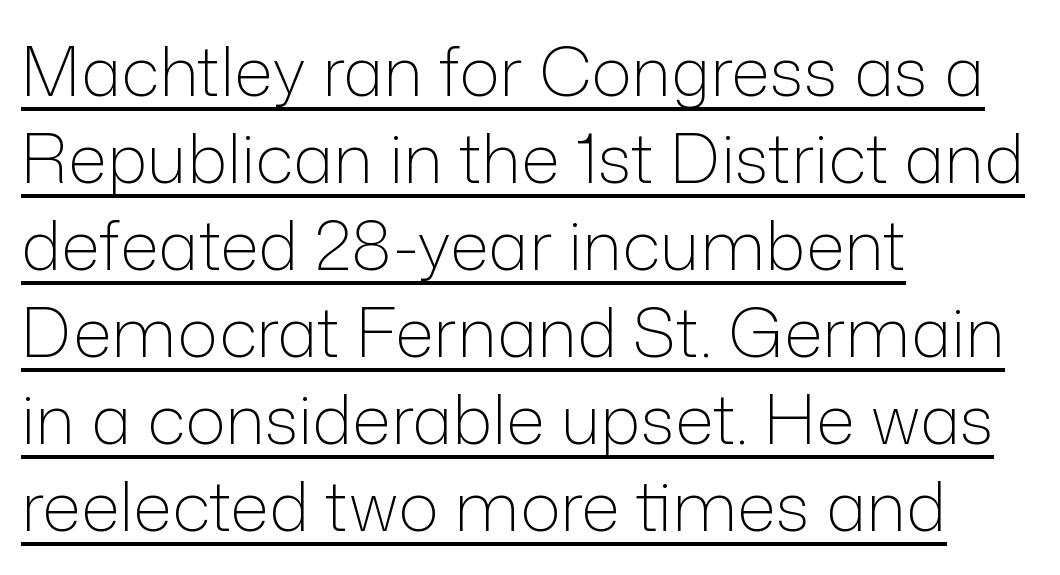
The image shows 68 px light sans-serif type, upright; set left-aligned, normal line spacing (1.28x), normal letter spacing, underlined; low stroke contrast and a medium x-height.
